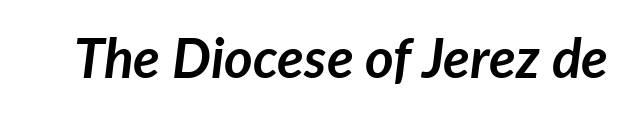
The tracking reads as untouched default to a designer's eye. There's an unmistakable incline to the writing here. The passage shown is not underscored anywhere. Do the characters align in a grid? No, the font is proportional. Strokes here are thick enough to call this a true bold.
